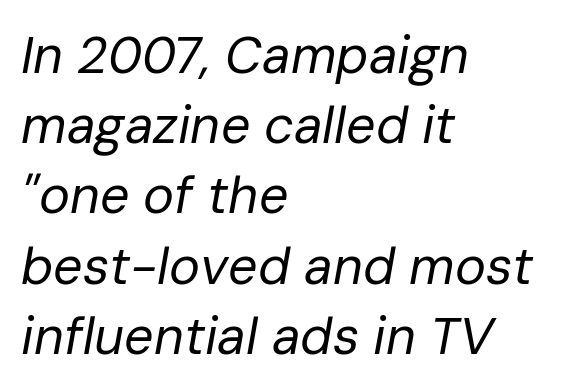
{"italic": "yes", "lean": "right", "slant_degrees": 10, "bold": "no", "weight": "regular", "width": "normal", "stroke_contrast": "low", "x_height": "medium", "monospaced": "no", "underline": "no", "align": "left", "line_spacing": "normal", "line_spacing_ratio": 1.35, "letter_spacing": "normal", "letter_spacing_em": 0.0, "glyph_px": 52}
